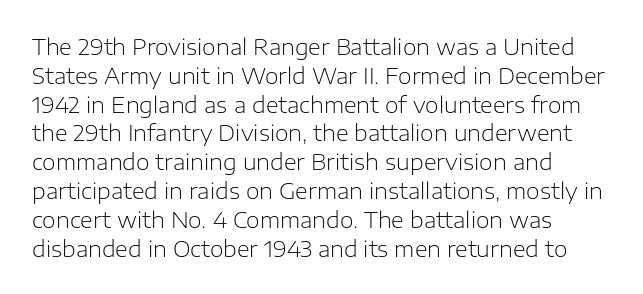
The image shows 22 px text type, upright; set left-aligned, normal line spacing (1.31x), normal letter spacing, not underlined.
